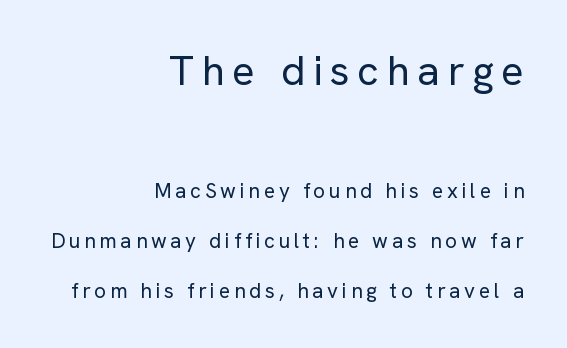
The image shows 42 px regular-weight sans-serif type, upright; set right-aligned, loose line spacing (2.38x), not underlined; the first (top) block is 2.0x larger; low stroke contrast and a medium x-height.
